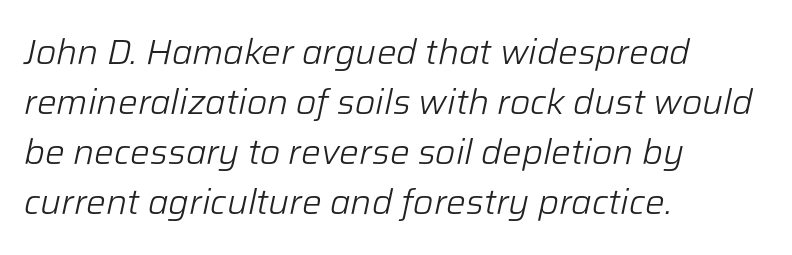
The image shows 35 px light type, italic (leaning right); set left-aligned, normal line spacing (1.43x), normal letter spacing, not underlined; low stroke contrast and a medium x-height.
